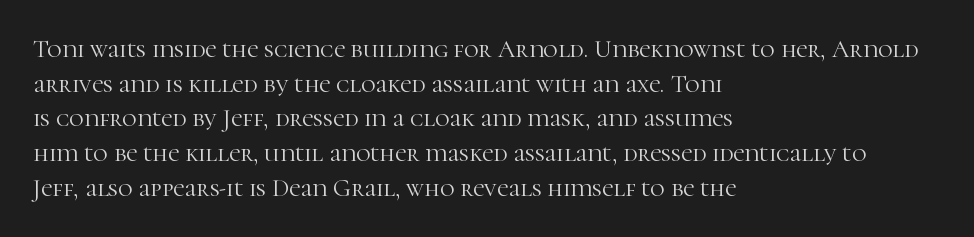
The letters stand straight up with perfectly vertical stems. The typesetter chose a ragged-right arrangement here. What's the leading like? Ordinary, nothing unusual. Nothing unusual about the tracking: characters are spaced as the font intends. Is the stroke heavy? The answer is a plain regular-or-lighter.
